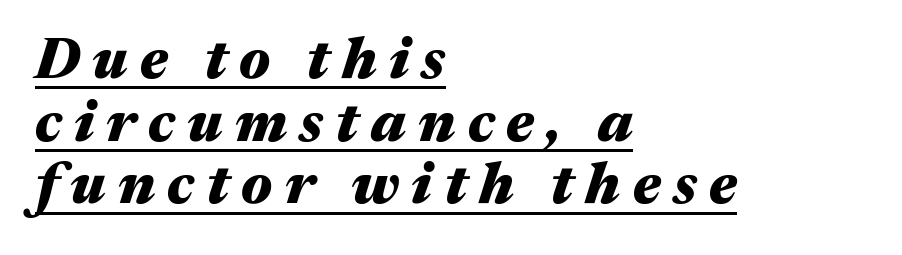
{"italic": "yes", "lean": "right", "slant_degrees": 17, "bold": "yes", "weight": "heavy", "width": "wide", "stroke_contrast": "medium", "x_height": "medium", "monospaced": "no", "underline": "yes", "align": "left", "line_spacing": "tight", "line_spacing_ratio": 1.08, "letter_spacing": "wide", "letter_spacing_em": 0.21, "glyph_px": 58}
